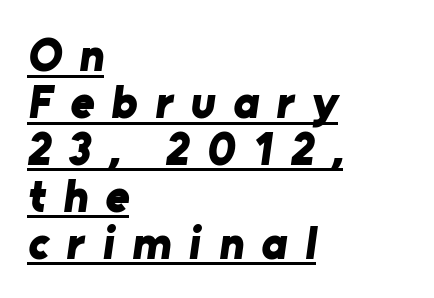
{"serif": "no", "bold": "yes", "weight": "bold", "width": "normal", "stroke_contrast": "low", "x_height": "medium", "monospaced": "no", "underline": "yes", "align": "left", "line_spacing": "tight", "line_spacing_ratio": 1.02, "letter_spacing": "wide", "letter_spacing_em": 0.38, "glyph_px": 46}
